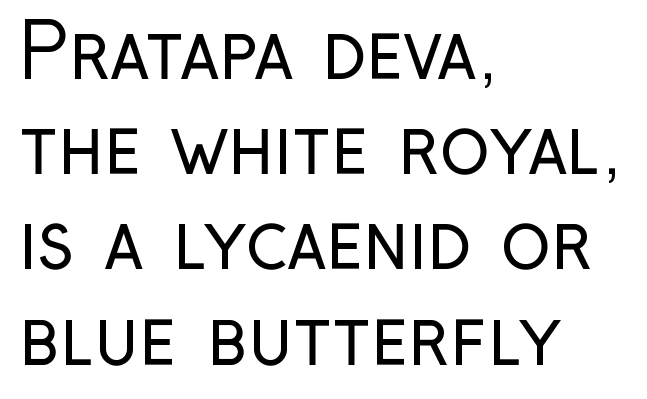
Q: Is the text bold? A: No.
Q: Is the text italic (slanted)? A: No, it is upright.
Q: Is the typeface a serif or a sans-serif typeface? A: Sans-serif.
Q: Is the text underlined? A: No.
Q: How is the paragraph aligned? A: Left-aligned.
Q: Is the spacing between letters normal or unusually wide? A: Normal.
Q: Is the spacing between lines tight, normal or loose? A: Normal.
Q: Width (condensed, normal, or wide)? A: Condensed.
Q: Stroke contrast? A: Low.
Q: x-height? A: Medium.
Q: Monospaced? A: No.
